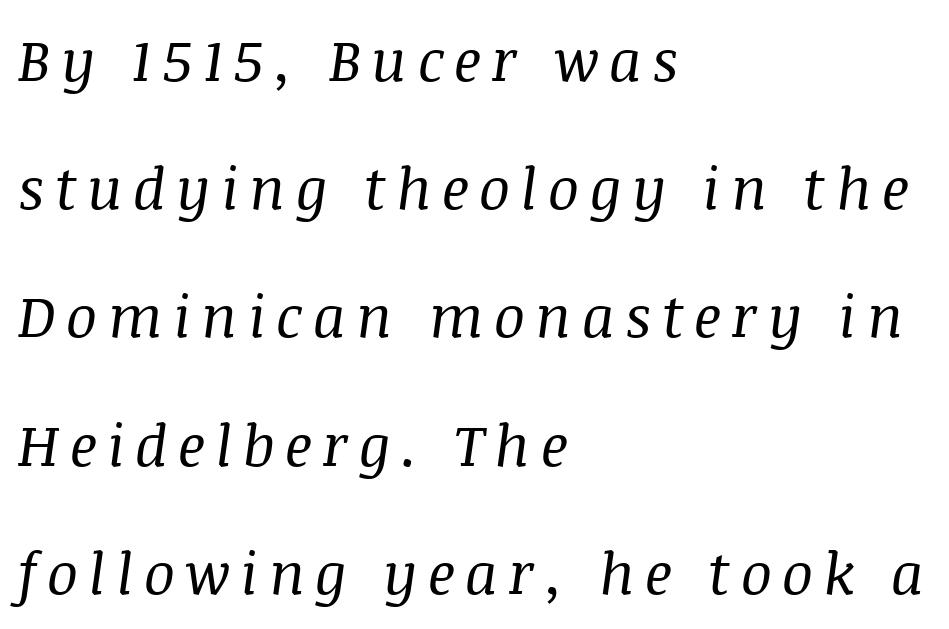
Q: Is the text bold? A: No.
Q: Is the text italic (slanted)? A: Yes, it leans right by about 8 degrees.
Q: Is the typeface a serif or a sans-serif typeface? A: Serif.
Q: Is the text underlined? A: No.
Q: How is the paragraph aligned? A: Left-aligned.
Q: Is the spacing between lines tight, normal or loose? A: Loose.
Q: Width (condensed, normal, or wide)? A: Normal.
Q: Stroke contrast? A: Medium.
Q: x-height? A: Large.
Q: Monospaced? A: No.
